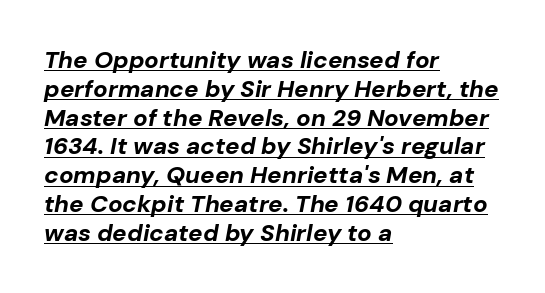
Q: Is the text bold? A: Yes.
Q: Is the text italic (slanted)? A: Yes, it leans right by about 10 degrees.
Q: Is the text underlined? A: Yes.
Q: How is the paragraph aligned? A: Left-aligned.
Q: Is the spacing between letters normal or unusually wide? A: Normal.
